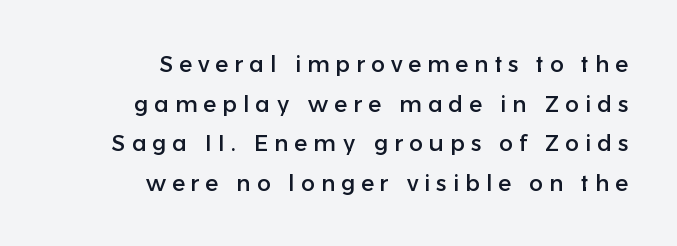
The image shows 23 px text type, upright; set right-aligned, line spacing 1.72x, unusually wide letter spacing (+0.26 em), not underlined.
